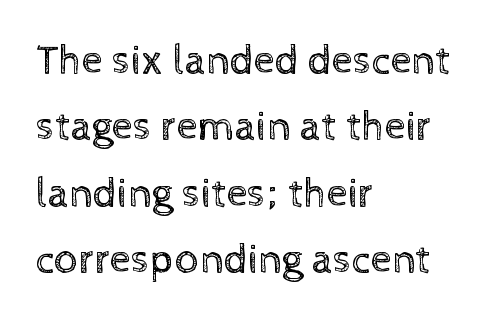
Quick note: underline off. Inter-character spacing is left at the font's built-in metrics. Character widths vary here, with narrow letters taking less room than wide ones. Does the leading feel generous? No, just average. This is the regular roman posture of the typeface.
